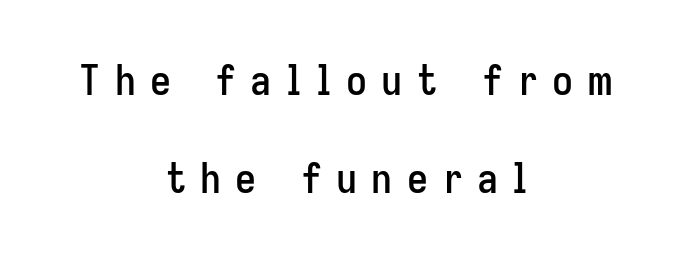
{"serif": "no", "italic": "no", "width": "condensed", "stroke_contrast": "low", "x_height": "medium", "monospaced": "no", "underline": "no", "align": "center", "line_spacing": "loose", "line_spacing_ratio": 2.33, "letter_spacing": "wide", "letter_spacing_em": 0.34, "glyph_px": 42}
